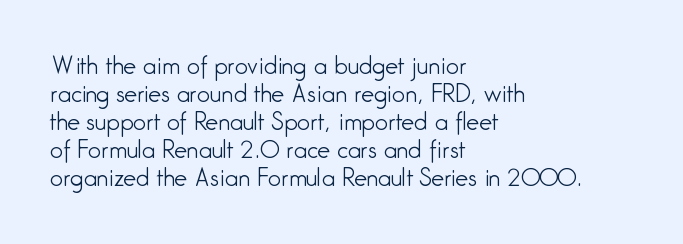
{"italic": "no", "bold": "no", "underline": "no", "align": "left", "line_spacing_ratio": 1.22, "letter_spacing": "normal", "letter_spacing_em": 0.0, "glyph_px": 23}
